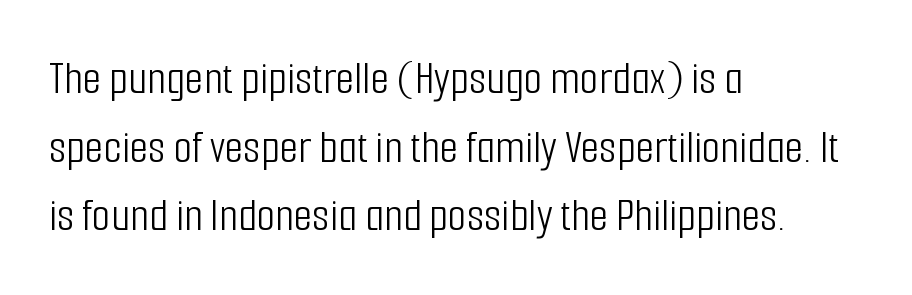
Counters stay open thanks to moderate or lighter strokes. Look at the bottom of the vertical strokes: they stop flat, with no serifs. This sample has the flowing, uneven cadence of proportional lettering. These lines keep a tight, regular rhythm from letter to letter. Characters remain perfectly vertical along every line. Regarding leading, the lines here are spaced in the standard way.
